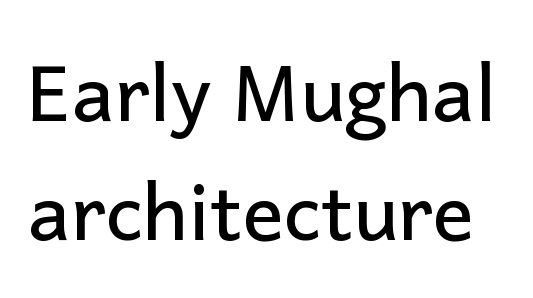
In terms of posture, this sample is upright. Character widths vary here, with narrow letters taking less room than wide ones. Nobody drew a line under any word here. Each letter's strokes conclude bluntly, with no projecting serifs. This sample uses plain, unmodified letter spacing. What's the leading like? Ordinary, nothing unusual.
